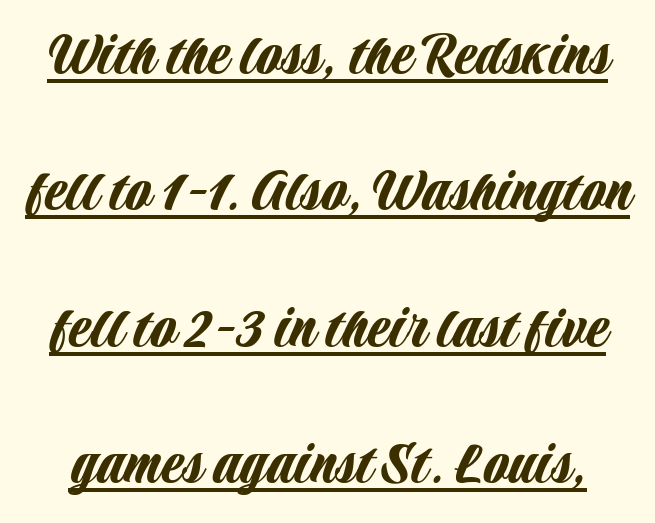
You could fit nearly another row in the gap between these rows. Short note: letters normally spaced. The passage shown is typeset with a sans-serif family.
